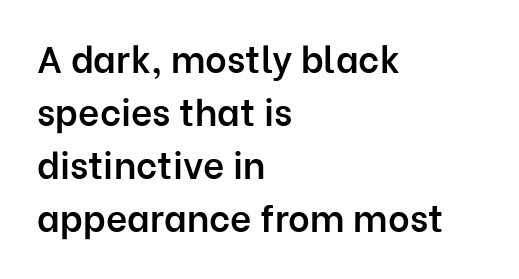
Q: Is the text bold? A: Semi-bold.
Q: Is the text italic (slanted)? A: No, it is upright.
Q: Is the typeface a serif or a sans-serif typeface? A: Sans-serif.
Q: Is the text underlined? A: No.
Q: How is the paragraph aligned? A: Left-aligned.
Q: Is the spacing between letters normal or unusually wide? A: Normal.
Q: Is the spacing between lines tight, normal or loose? A: Normal.
Q: Width (condensed, normal, or wide)? A: Normal.
Q: Stroke contrast? A: Low.
Q: x-height? A: Medium.
Q: Monospaced? A: No.
